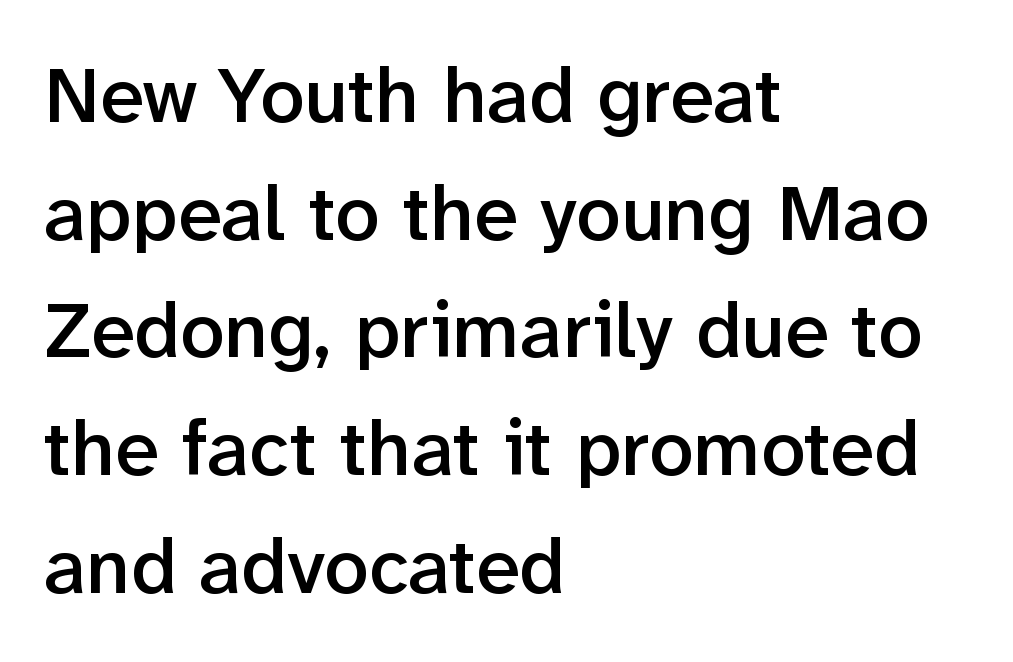
Look at the stroke-to-counter ratio: somewhat heavy, a semibold. These lines sit exactly where default settings would place them. The specimen omits any rule beneath the text block's lines. Nope, no serifs anywhere on these letters.
